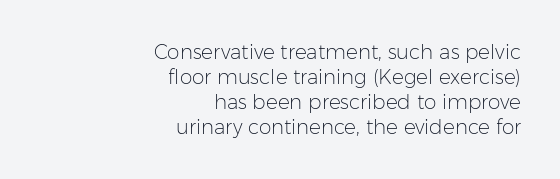
Decoration check: the copy has no underline. The passage is arranged like a letterhead date or caption credit — flush right. Is there much room between lines? A standard amount, neither cramped nor airy. It's the straight-up-and-down kind of type. No extra ink here — the face is not bold.
